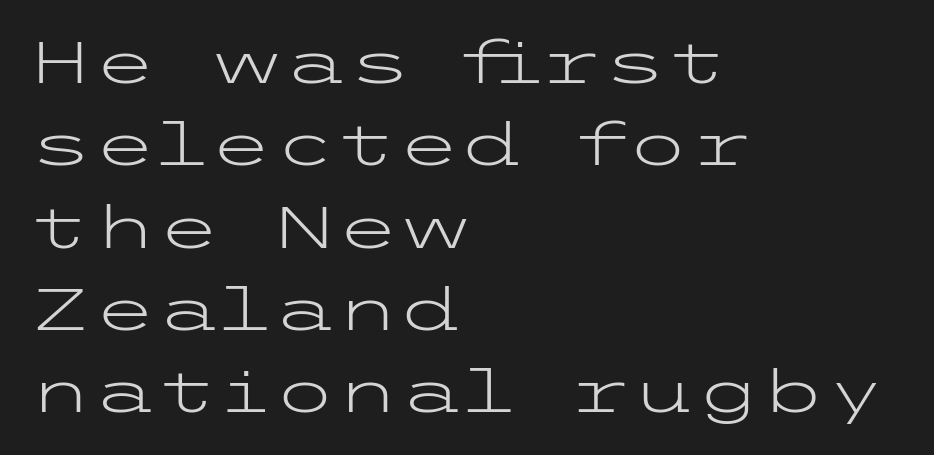
If you measured baseline to baseline, you'd find a middling distance. Think standard paragraph weight, or any step lighter than that. The letters stand straight up with perfectly vertical stems. Descenders are the only things crossing below the line. Where is the straight margin? On the left. Stroke terminals: plain, sans-serif.
